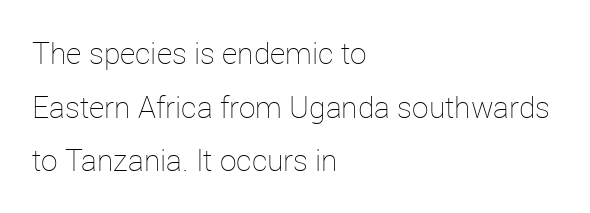
{"italic": "no", "bold": "no", "weight": "thin", "width": "normal", "stroke_contrast": "low", "x_height": "medium", "monospaced": "no", "underline": "no", "align": "left", "line_spacing_ratio": 1.79, "letter_spacing": "normal", "letter_spacing_em": 0.0, "glyph_px": 30}
